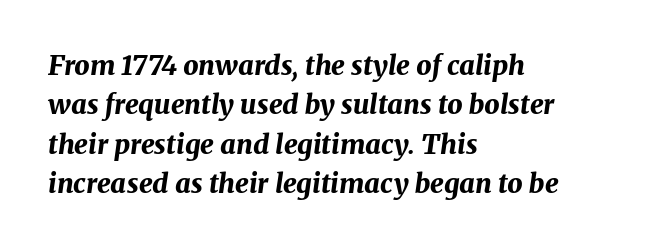
The passage shown stacks its lines at a standard gap. Only glyphs here, with clear space below each row. Short note: letters normally spaced. Caption: bold face, heavy strokes.
